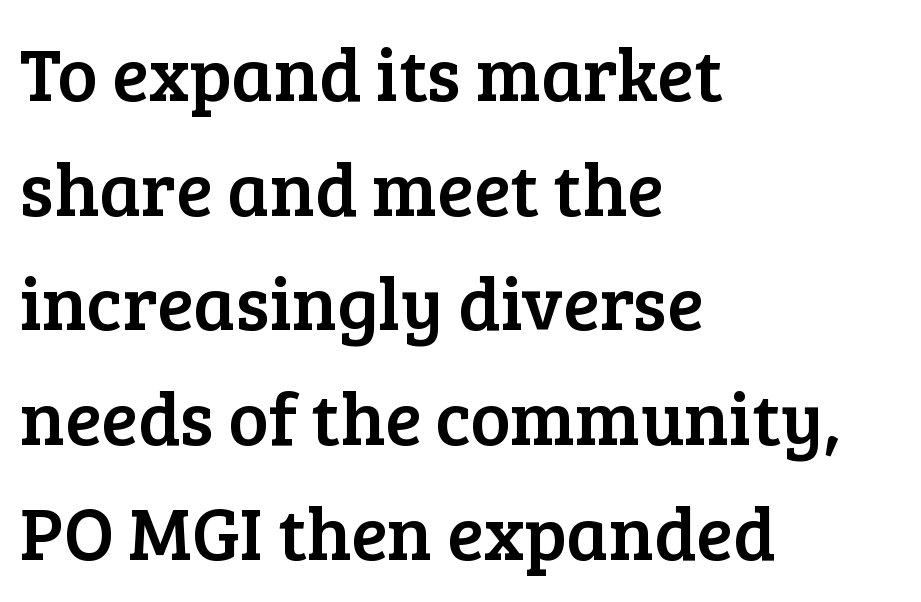
You could not count columns in this text — the font is proportionally spaced. Leading matches the norm, producing a regular column. Caption: standard tracking, unaltered. This rendering uses left alignment, leaving the right contour irregular. In terms of letterform style, serifs are clearly present. Glance below the letters and you will spot only blank space.
